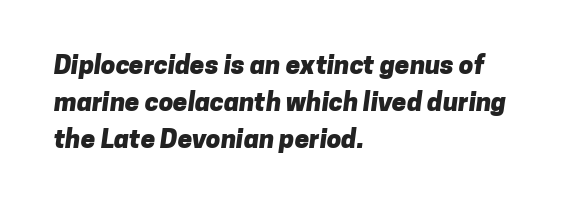
{"bold": "yes", "underline": "no", "align": "left", "line_spacing": "normal", "line_spacing_ratio": 1.43, "letter_spacing": "normal", "letter_spacing_em": 0.0, "glyph_px": 26}
